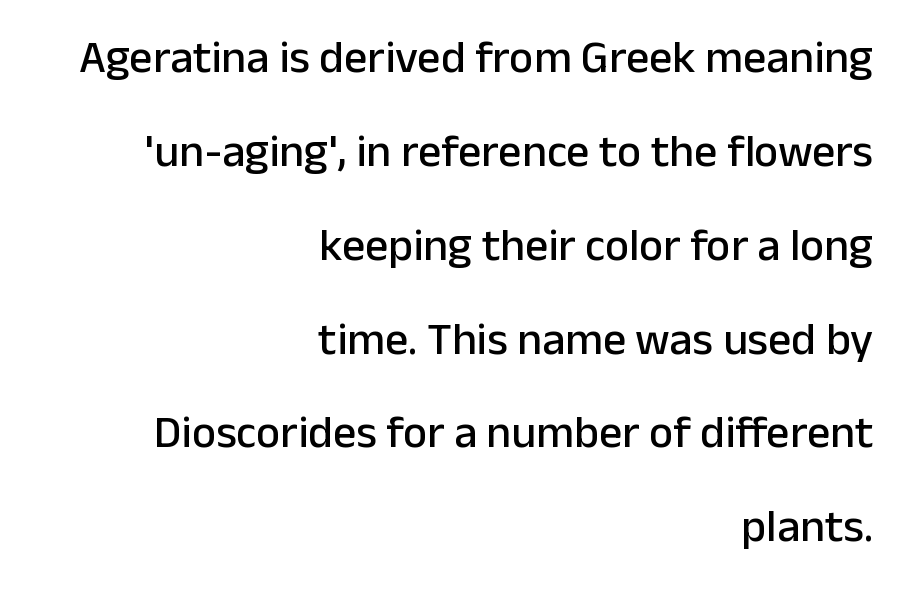
The image shows 46 px sans-serif type, upright; set right-aligned, loose line spacing (2.04x), normal letter spacing, not underlined; low stroke contrast and a medium x-height.
